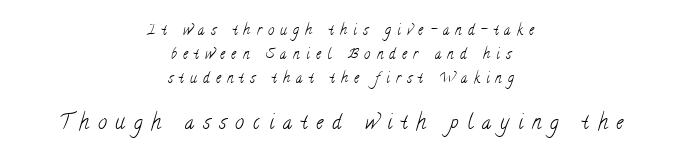
Q: Is the text bold? A: No.
Q: Is the text underlined? A: No.
Q: How is the paragraph aligned? A: Centered.
Q: Is the spacing between letters normal or unusually wide? A: Unusually wide.
Q: Which block of text is set in a larger size, the first (top) or the second (bottom)? A: The second (bottom) one.
